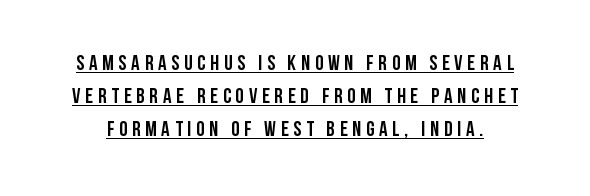
The image shows 21 px bold type, upright; set normal line spacing (1.56x), unusually wide letter spacing (+0.23 em), underlined.
